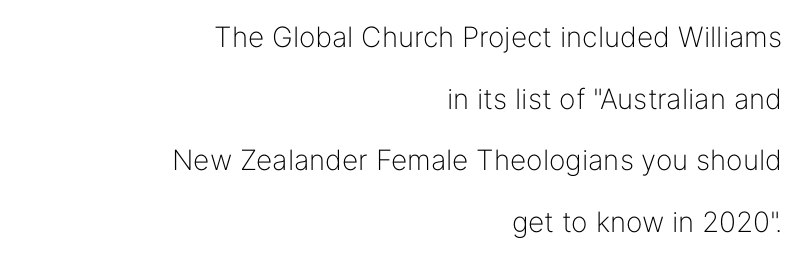
The typeface has the unassuming heft of standard copy or less. The type sits square on the baseline with zero lean. The space beneath each line is pristine and unruled. These lines are rendered in a variable-pitch font.
